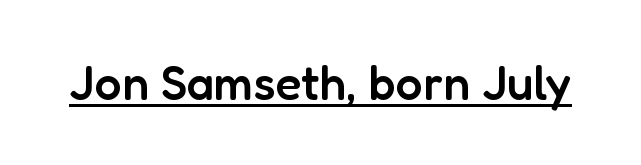
The image shows 48 px semibold sans-serif type, upright; set normal letter spacing, underlined; low stroke contrast and a medium x-height.
